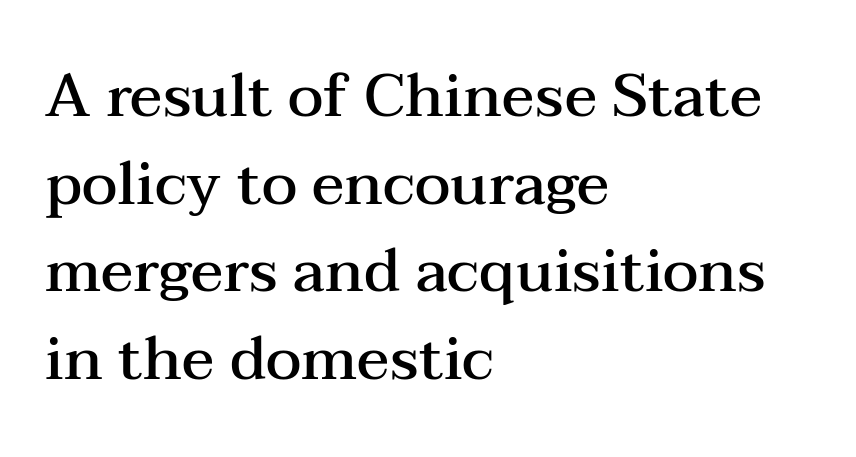
{"serif": "yes", "italic": "no", "bold": "semi", "weight": "semibold", "width": "wide", "stroke_contrast": "medium", "x_height": "medium", "monospaced": "no", "underline": "no", "align": "left", "line_spacing": "normal", "line_spacing_ratio": 1.46, "letter_spacing": "normal", "letter_spacing_em": 0.0, "glyph_px": 60}
